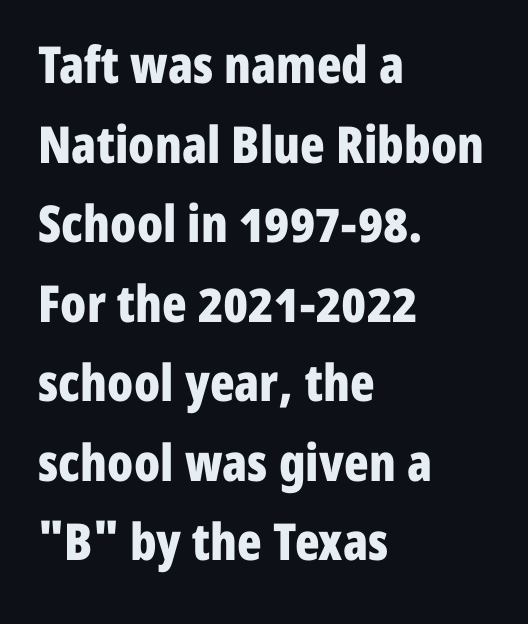
Q: Is the text bold? A: Yes.
Q: Is the text italic (slanted)? A: No, it is upright.
Q: Is the typeface a serif or a sans-serif typeface? A: Sans-serif.
Q: Is the text underlined? A: No.
Q: How is the paragraph aligned? A: Left-aligned.
Q: Is the spacing between letters normal or unusually wide? A: Normal.
Q: Is the spacing between lines tight, normal or loose? A: Normal.
Q: Width (condensed, normal, or wide)? A: Condensed.
Q: Stroke contrast? A: Low.
Q: x-height? A: Medium.
Q: Monospaced? A: No.
